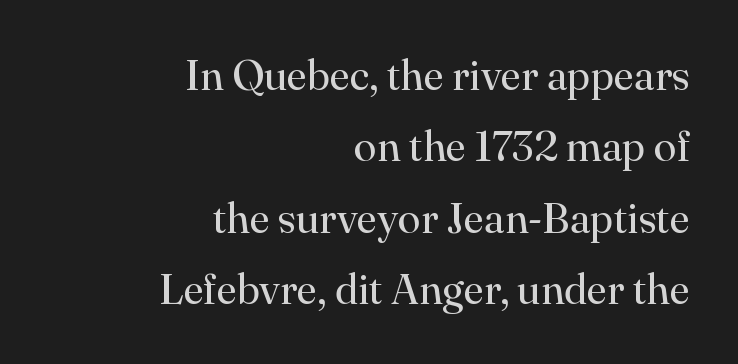
The image shows 42 px regular-weight serif type, upright; set right-aligned, normal line spacing (1.7x), normal letter spacing, not underlined; high stroke contrast and a small x-height.
